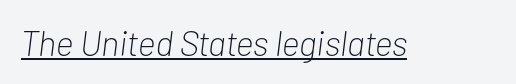
The image shows 35 px light, condensed type, italic (leaning right); set normal letter spacing, underlined; low stroke contrast and a medium x-height.
